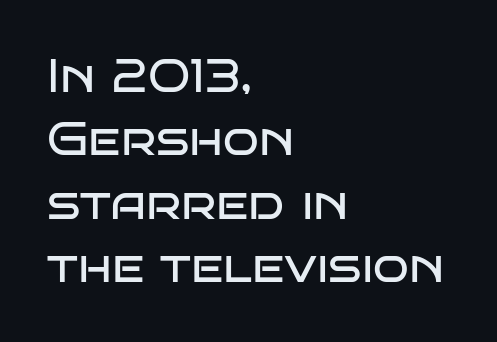
{"serif": "no", "italic": "no", "bold": "no", "weight": "regular", "width": "wide", "stroke_contrast": "low", "x_height": "large", "monospaced": "no", "underline": "no", "align": "left", "line_spacing": "normal", "line_spacing_ratio": 1.35, "letter_spacing": "normal", "letter_spacing_em": 0.0, "glyph_px": 47}
